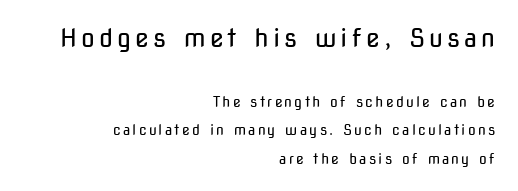
Q: Is the text bold? A: No.
Q: Is the text italic (slanted)? A: No, it is upright.
Q: Is the text underlined? A: No.
Q: How is the paragraph aligned? A: Right-aligned.
Q: Is the spacing between lines tight, normal or loose? A: Loose.
Q: Which block of text is set in a larger size, the first (top) or the second (bottom)? A: The first (top) one.
